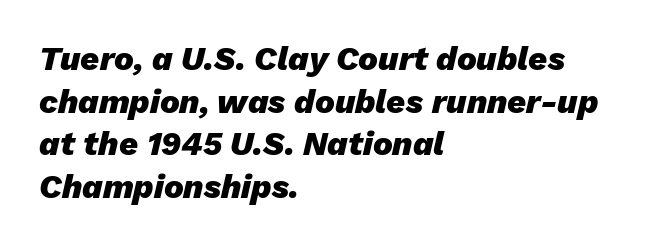
{"italic": "yes", "lean": "right", "slant_degrees": 13, "bold": "yes", "weight": "heavy", "width": "normal", "stroke_contrast": "low", "x_height": "medium", "monospaced": "no", "underline": "no", "align": "left", "line_spacing": "normal", "line_spacing_ratio": 1.29, "letter_spacing": "normal", "letter_spacing_em": 0.0, "glyph_px": 33}
